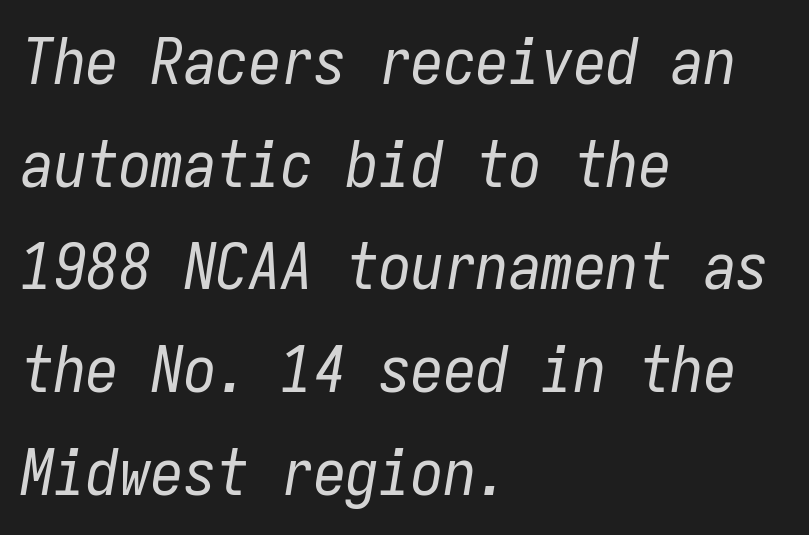
{"italic": "yes", "lean": "right", "slant_degrees": 9, "bold": "no", "weight": "regular", "width": "condensed", "stroke_contrast": "low", "x_height": "medium", "monospaced": "yes", "underline": "no", "align": "left", "line_spacing": "normal", "line_spacing_ratio": 1.58, "letter_spacing": "normal", "letter_spacing_em": 0.0, "glyph_px": 65}
